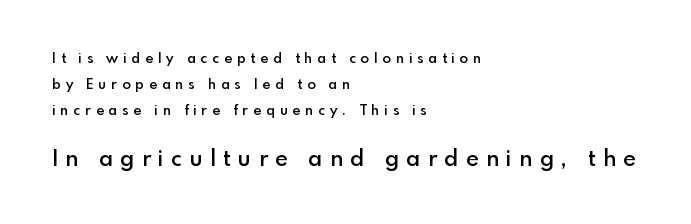
Q: Is the text bold? A: Semi-bold.
Q: Is the text italic (slanted)? A: No, it is upright.
Q: Is the text underlined? A: No.
Q: How is the paragraph aligned? A: Left-aligned.
Q: Is the spacing between letters normal or unusually wide? A: Unusually wide.
Q: Which block of text is set in a larger size, the first (top) or the second (bottom)? A: The second (bottom) one.
